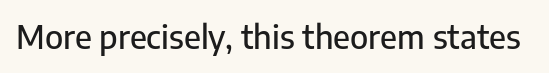
{"serif": "no", "italic": "no", "width": "normal", "stroke_contrast": "low", "x_height": "medium", "monospaced": "no", "underline": "no", "letter_spacing": "normal", "letter_spacing_em": 0.0, "glyph_px": 32}
